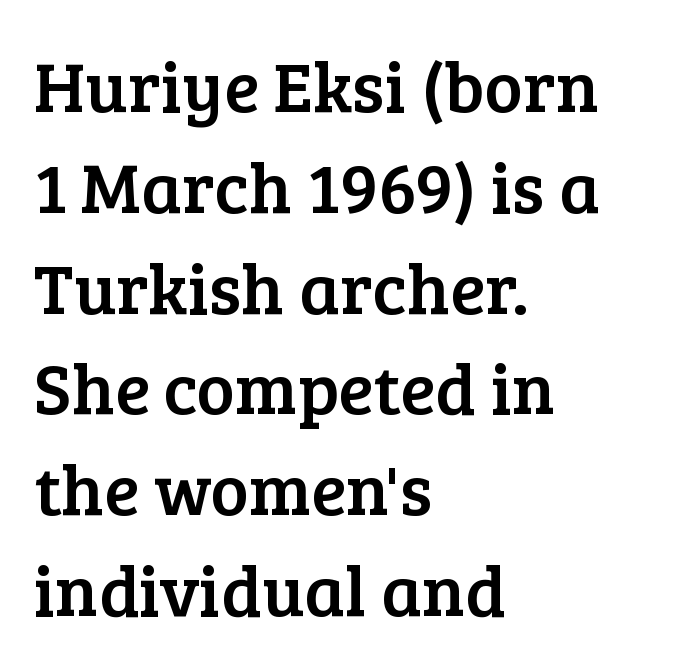
{"serif": "yes", "italic": "no", "width": "normal", "stroke_contrast": "low", "x_height": "medium", "monospaced": "no", "underline": "no", "align": "left", "line_spacing": "normal", "line_spacing_ratio": 1.4, "letter_spacing": "normal", "letter_spacing_em": 0.0, "glyph_px": 72}
